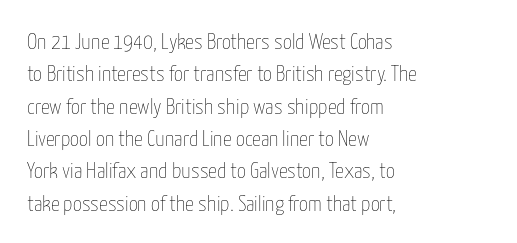
The image shows 22 px text type, upright; set left-aligned, normal line spacing (1.47x), normal letter spacing, not underlined.
